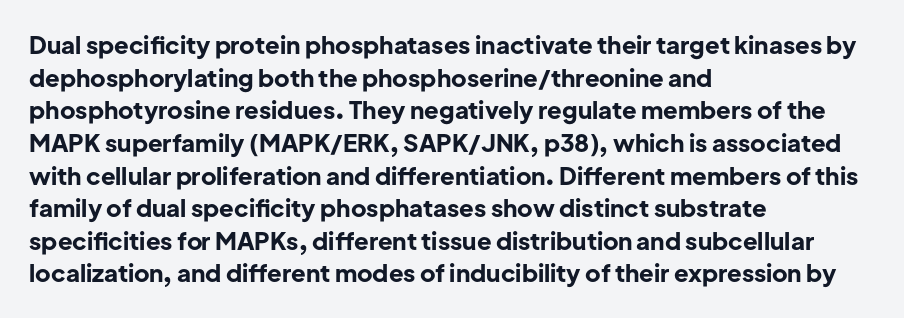
Q: Is the text bold? A: Yes.
Q: Is the text italic (slanted)? A: No, it is upright.
Q: Is the text underlined? A: No.
Q: How is the paragraph aligned? A: Left-aligned.
Q: Is the spacing between letters normal or unusually wide? A: Normal.
Q: Is the spacing between lines tight, normal or loose? A: Normal.
